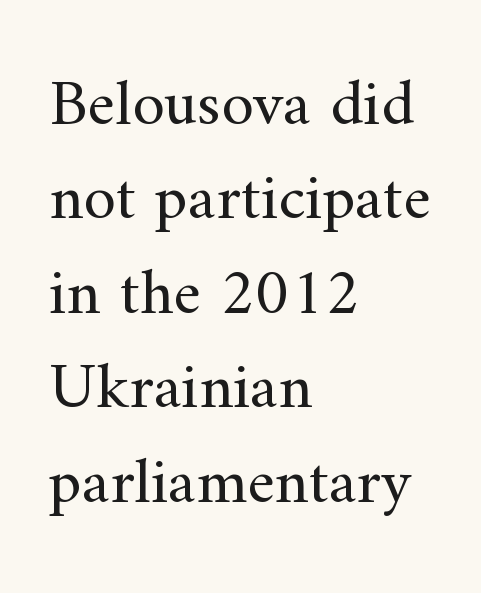
Q: Is the text bold? A: No.
Q: Is the text italic (slanted)? A: No, it is upright.
Q: Is the typeface a serif or a sans-serif typeface? A: Serif.
Q: Is the text underlined? A: No.
Q: How is the paragraph aligned? A: Left-aligned.
Q: Is the spacing between letters normal or unusually wide? A: Normal.
Q: Is the spacing between lines tight, normal or loose? A: Normal.
Q: Width (condensed, normal, or wide)? A: Normal.
Q: Stroke contrast? A: Medium.
Q: x-height? A: Small.
Q: Monospaced? A: No.
